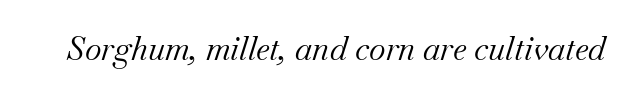
{"serif": "yes", "italic": "yes", "lean": "right", "slant_degrees": 18, "bold": "no", "weight": "regular", "width": "normal", "stroke_contrast": "medium", "x_height": "small", "monospaced": "no", "underline": "no", "letter_spacing": "normal", "letter_spacing_em": 0.0, "glyph_px": 32}
